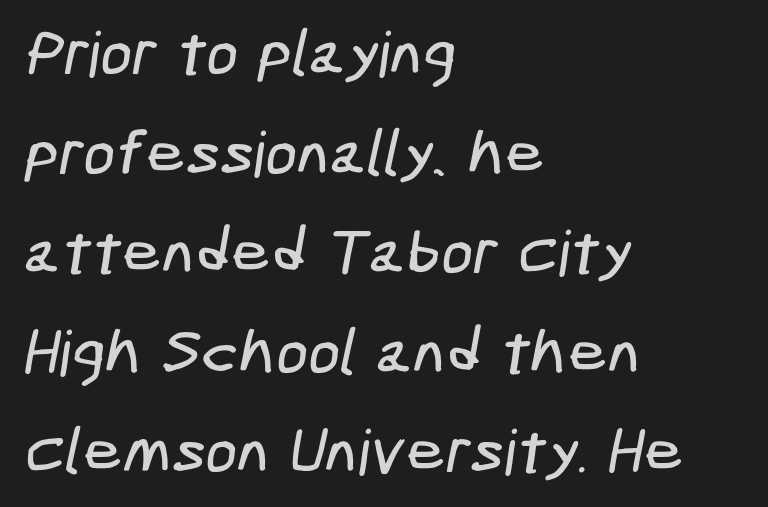
Q: Is the typeface a serif or a sans-serif typeface? A: Sans-serif.
Q: Is the text underlined? A: No.
Q: How is the paragraph aligned? A: Left-aligned.
Q: Is the spacing between letters normal or unusually wide? A: Normal.
Q: Is the spacing between lines tight, normal or loose? A: Normal.
Q: Width (condensed, normal, or wide)? A: Condensed.
Q: Stroke contrast? A: Low.
Q: x-height? A: Medium.
